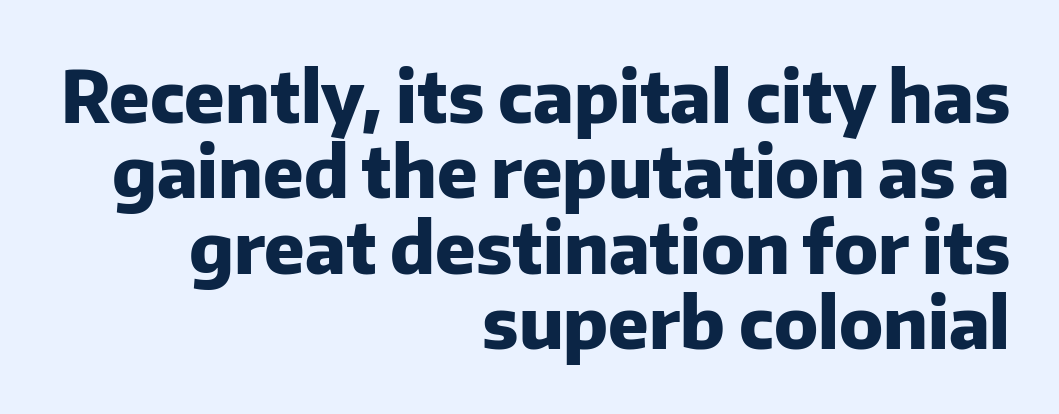
This sample uses plain, unmodified letter spacing. The vertical gap from one line to the next is small. This rendering uses right alignment, leaving the left contour irregular. A full-strength bold gives these letters their thick strokes. Letterform terminals end flat and unadorned throughout the passage. The typography opts for an upright posture over an oblique one.
